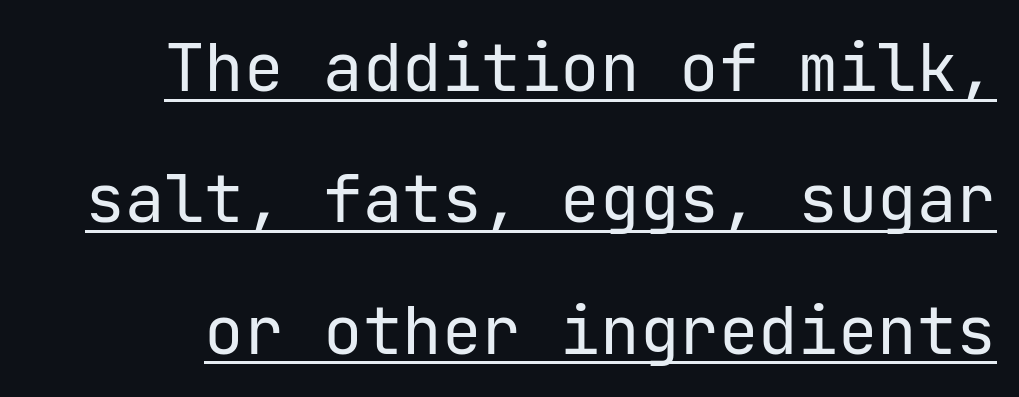
Q: Is the text bold? A: No.
Q: Is the text italic (slanted)? A: No, it is upright.
Q: Is the typeface a serif or a sans-serif typeface? A: Sans-serif.
Q: Is the text underlined? A: Yes.
Q: Is the spacing between letters normal or unusually wide? A: Normal.
Q: Is the spacing between lines tight, normal or loose? A: Loose.
Q: Width (condensed, normal, or wide)? A: Normal.
Q: Stroke contrast? A: Low.
Q: x-height? A: Medium.
